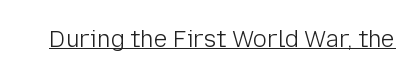
Students, observe the line beneath the letters — that is underlining. You can tell it's not italic because the verticals are truly vertical. Stems here are at most as thick as an everyday book face. Between one letter and the next there's only the usual sliver of space.
